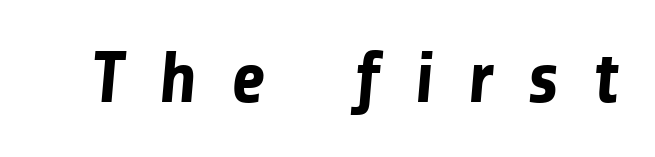
Is this a fixed-width face? No — the glyphs have proportional, varying widths. Unmarked baselines from the first word to the last. The tracking reads as deliberately expanded to a designer's eye. I'd call this a sans setting — the letters go barefoot. Weight check: bold — yes, fully.
